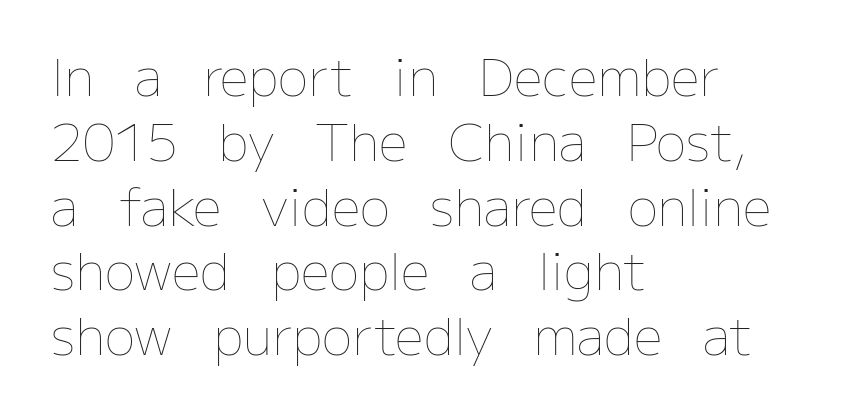
Q: Is the text bold? A: No.
Q: Is the text italic (slanted)? A: No, it is upright.
Q: Is the text underlined? A: No.
Q: How is the paragraph aligned? A: Left-aligned.
Q: Is the spacing between letters normal or unusually wide? A: Normal.
Q: Is the spacing between lines tight, normal or loose? A: Normal.
Q: Width (condensed, normal, or wide)? A: Normal.
Q: Stroke contrast? A: Low.
Q: x-height? A: Medium.
Q: Monospaced? A: No.
